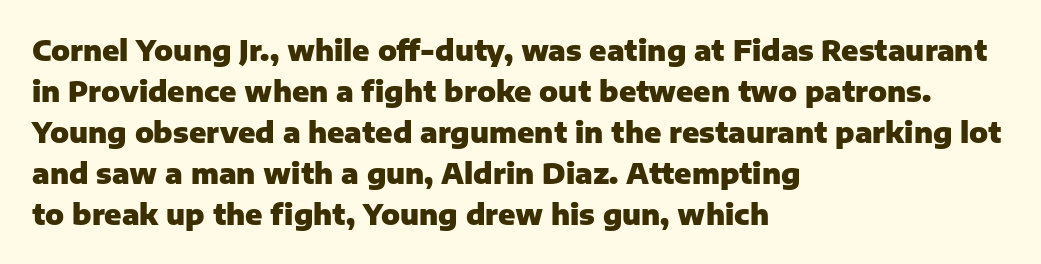
Italic: no, the glyphs are upright roman. In CSS terms this would be text-align: left. Heavy-handed strokes throughout: this text is bold. Nothing sits at the stroke ends, so this counts as sans-serif.
